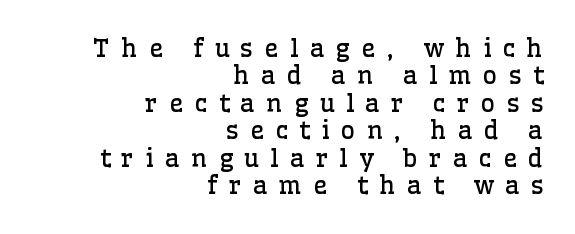
Rendered with straight, roman letterforms. This rendering uses right alignment, leaving the left contour irregular. Someone cranked the tracking dial way up on this one. Horizontal bands of white between lines are thin slivers. Check the space under the baseline: it is left empty.
